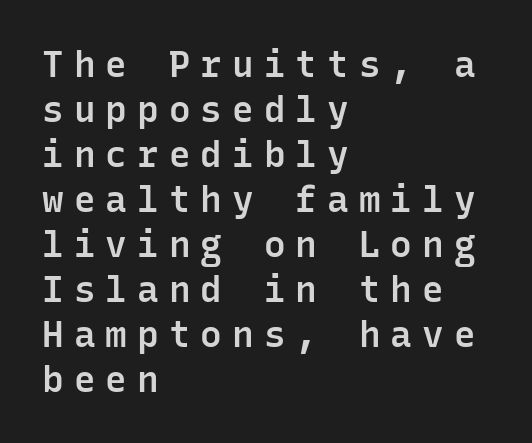
The image shows 36 px semibold sans-serif type, upright, monospaced; set left-aligned, normal line spacing (1.25x), unusually wide letter spacing (+0.28 em), not underlined; low stroke contrast and a medium x-height.
